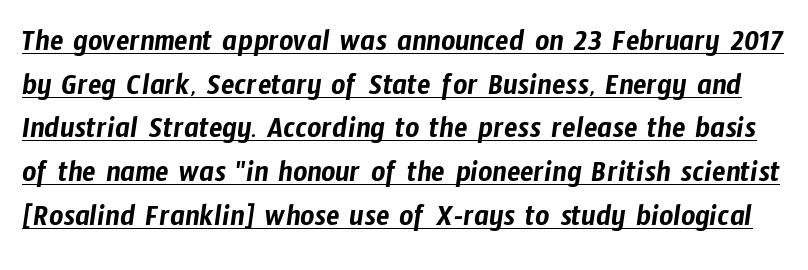
The image shows 31 px condensed sans-serif type; set normal line spacing (1.41x), normal letter spacing, underlined; low stroke contrast and a medium x-height.
